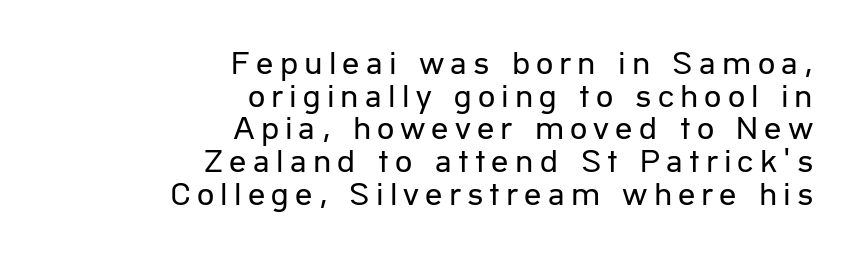
The image shows 34 px regular-weight sans-serif type, upright; set right-aligned, tight line spacing (0.96x), not underlined; low stroke contrast and a medium x-height.
